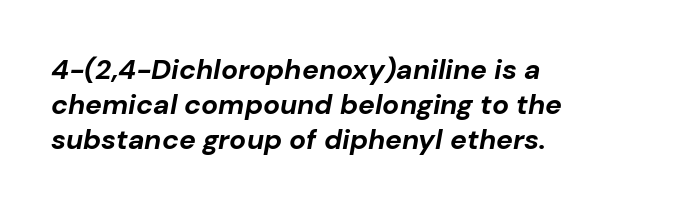
Proportional: the letters do not fall into vertical columns. The words here are not underlined. Notice how the passage keeps a crisp vertical edge on the left only. Students, this is bold: see how much ink each stroke carries. Characters are canted at an angle relative to the baseline's perpendicular. Students, note that the glyphs here touch the page at normal intervals.
